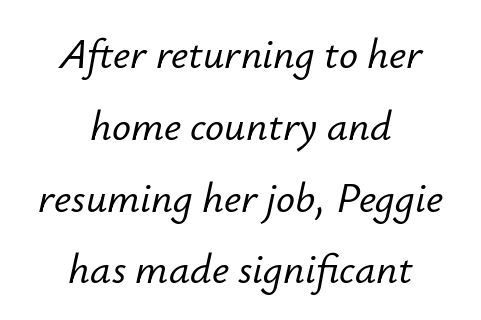
{"italic": "yes", "lean": "right", "slant_degrees": 12, "width": "normal", "stroke_contrast": "low", "x_height": "small", "monospaced": "no", "underline": "no", "align": "center", "line_spacing_ratio": 1.71, "letter_spacing": "normal", "letter_spacing_em": 0.0, "glyph_px": 42}
